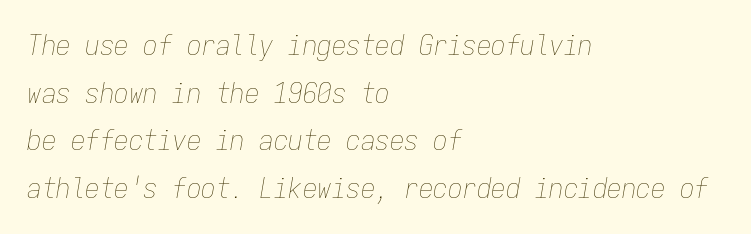
The image shows 29 px thin, condensed type, italic (leaning right), monospaced; set left-aligned, normal line spacing (1.64x), normal letter spacing, not underlined; low stroke contrast and a medium x-height.
